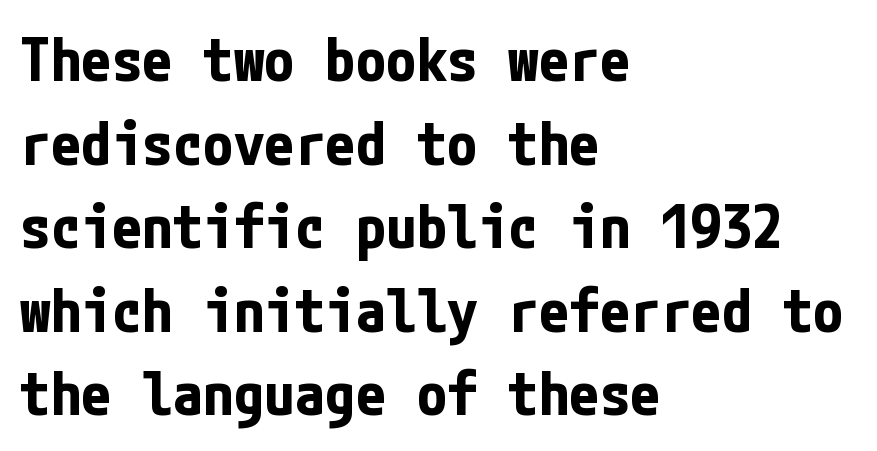
Caption: multi-line text, flush left, ragged right. A typesetter would label this face a sans. Lines of text with bare space underneath. Summary of weight: heavy, a full bold. The passage shown has conventional tracking throughout.
